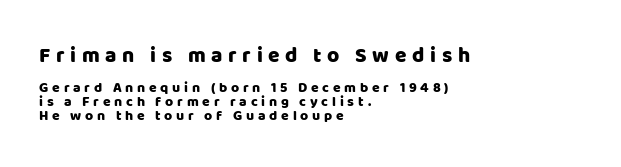
The image shows 21 px text type, upright; set left-aligned, tight line spacing (1.0x), unusually wide letter spacing (+0.27 em), not underlined; the first (top) block is 1.5x larger.
